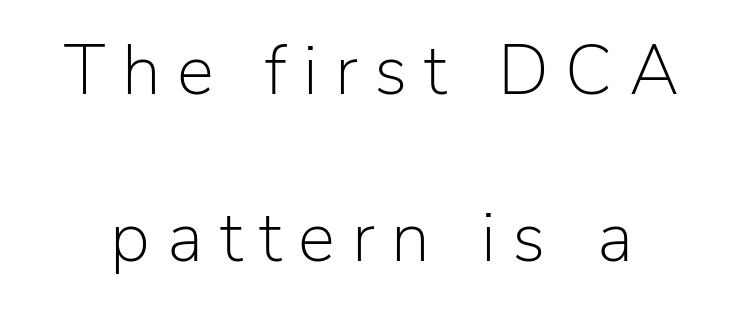
The image shows 70 px light sans-serif type, upright; set loose line spacing (2.38x), unusually wide letter spacing (+0.24 em), not underlined; low stroke contrast and a medium x-height.
